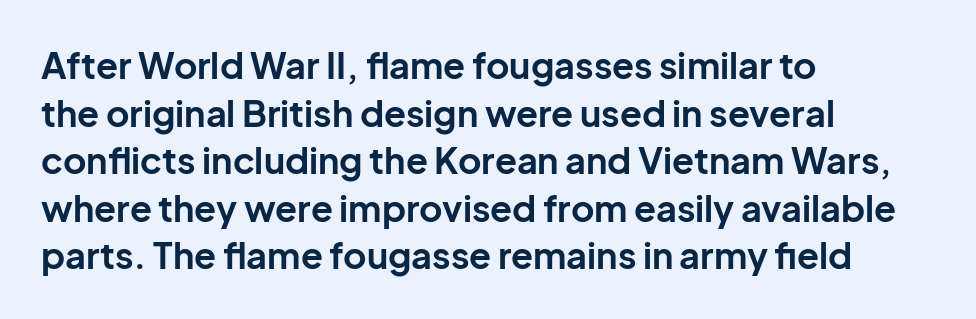
Does extra space separate the letters? No, they use regular spacing. One glance says typical: line gaps are just what's usual. A roman cut, with each character standing at attention. Look at the stroke-to-counter ratio: heavy, a bold. You could not count columns in this text — the font is proportionally spaced. A classic flush-left, rag-right setting is used for this passage.
